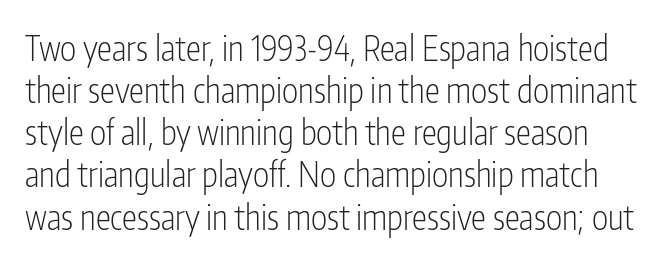
Glyph-to-glyph distance matches everyday printed text. No italicization has been applied; the sample stays upright. Proportional: the letters do not fall into vertical columns. To sum up the face: it is a sans, with no serifs.
